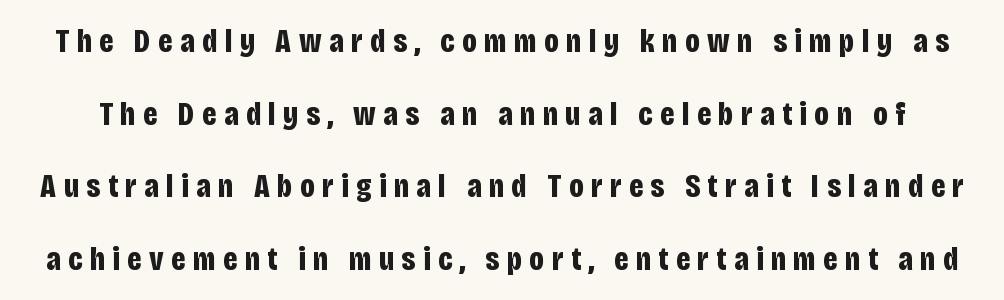
The image shows 33 px bold, condensed sans-serif type, upright; set loose line spacing (2.2x), unusually wide letter spacing (+0.23 em), not underlined; low stroke contrast and a large x-height.
